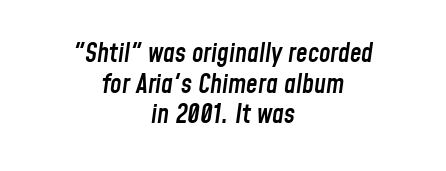
{"italic": "yes", "lean": "right", "slant_degrees": 8, "bold": "semi", "underline": "no", "align": "center", "line_spacing_ratio": 1.18, "letter_spacing": "normal", "letter_spacing_em": 0.0, "glyph_px": 26}
